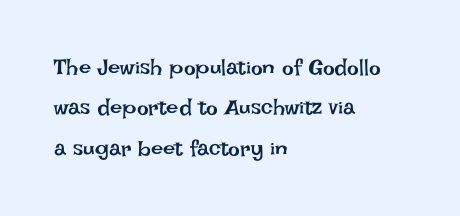
In CSS terms this would be text-align: left. No italicization has been applied; the sample stays upright. Nobody drew a line under any word here. Words appear dense and cohesive because spacing is normal. A quiet, ordinary-to-light weight characterises the typeface.
